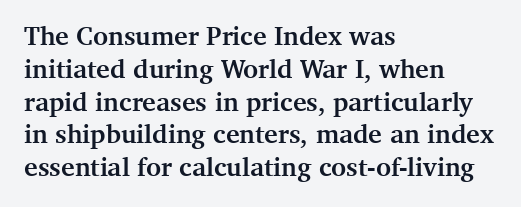
{"italic": "no", "bold": "yes", "underline": "no", "align": "left", "line_spacing": "normal", "line_spacing_ratio": 1.26, "letter_spacing": "normal", "letter_spacing_em": 0.0, "glyph_px": 26}
